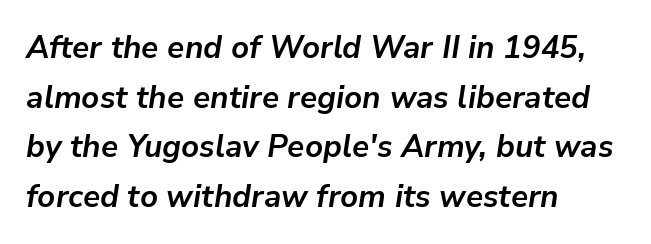
Proportional: the letters do not fall into vertical columns. These lines are set flush left with a ragged right edge. The leading is moderate, giving the passage an even texture. Look at the tracking — it's just the regular setting, nothing added.
